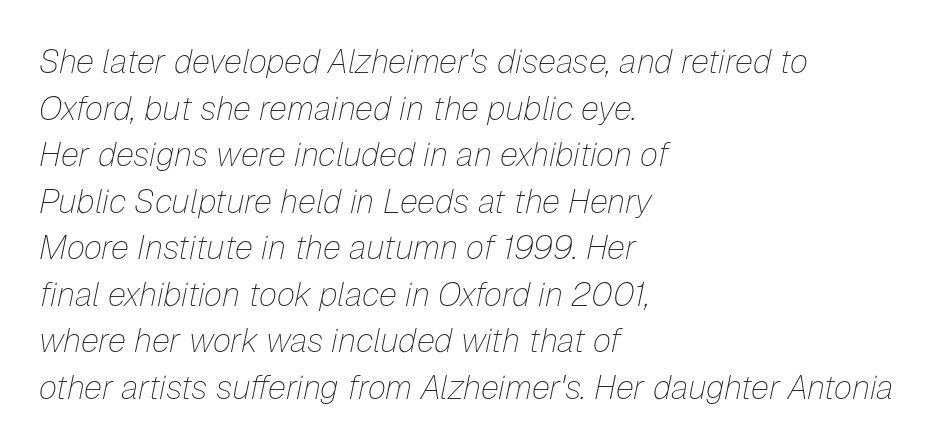
These lines stack with their left ends in a neat column. What stands out about the letter spacing? Nothing — it is the standard amount. This is not heavy type; no bold has been used. The letters advance in unequal steps, a hallmark of proportional type.
